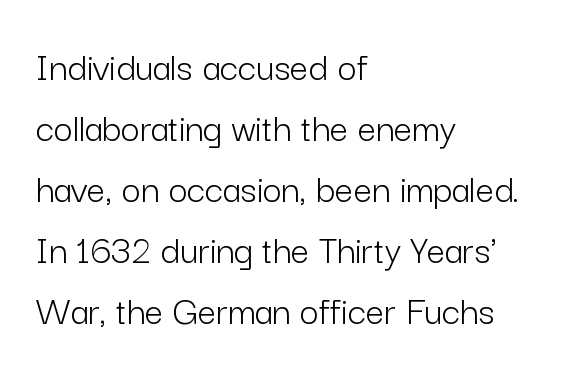
In terms of posture, this sample is upright. The rendering anchors every line to the left-hand side. Characters follow at the spacing the type designer built in. Vertical stems look standard width or narrower in stroke.
